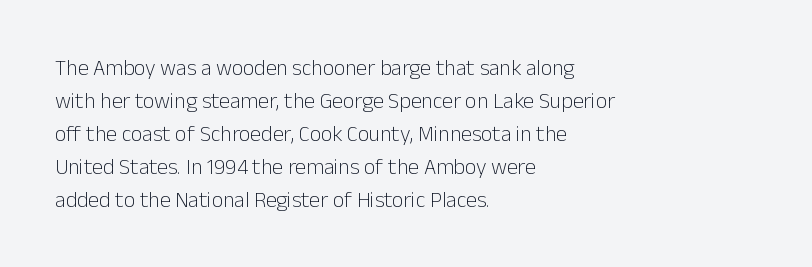
Q: Is the text bold? A: No.
Q: Is the text italic (slanted)? A: No, it is upright.
Q: Is the text underlined? A: No.
Q: How is the paragraph aligned? A: Left-aligned.
Q: Is the spacing between letters normal or unusually wide? A: Normal.
Q: Is the spacing between lines tight, normal or loose? A: Normal.
